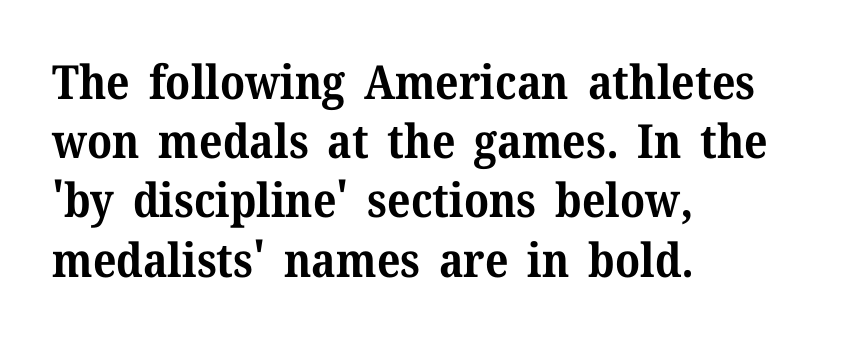
Q: Is the text bold? A: Yes.
Q: Is the text italic (slanted)? A: No, it is upright.
Q: Is the typeface a serif or a sans-serif typeface? A: Serif.
Q: Is the text underlined? A: No.
Q: How is the paragraph aligned? A: Left-aligned.
Q: Is the spacing between letters normal or unusually wide? A: Normal.
Q: Is the spacing between lines tight, normal or loose? A: Normal.
Q: Width (condensed, normal, or wide)? A: Normal.
Q: Stroke contrast? A: Medium.
Q: x-height? A: Medium.
Q: Monospaced? A: No.
